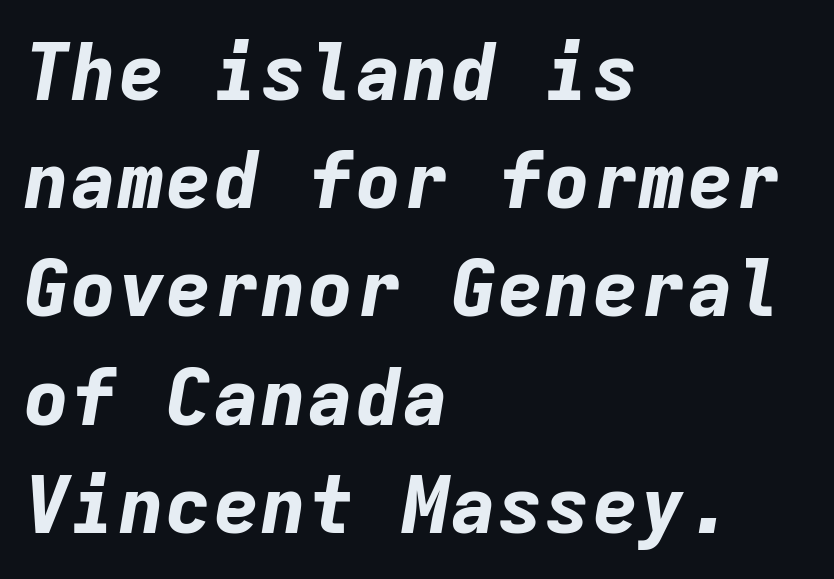
The letterforms sit shoulder to shoulder at normal distance. Compared with a centered layout, this one pins lines to the left instead. No word sits above an underline. Regular leading. Does the lettering tilt? It does — this is italic.
